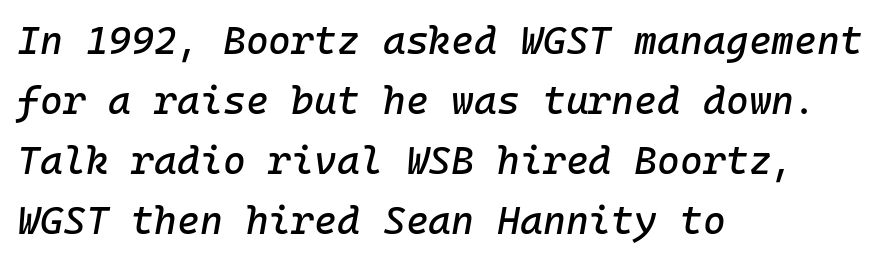
Q: Is the text italic (slanted)? A: Yes, it leans right by about 10 degrees.
Q: Is the text underlined? A: No.
Q: How is the paragraph aligned? A: Left-aligned.
Q: Is the spacing between letters normal or unusually wide? A: Normal.
Q: Is the spacing between lines tight, normal or loose? A: Normal.
Q: Width (condensed, normal, or wide)? A: Normal.
Q: Stroke contrast? A: Low.
Q: x-height? A: Medium.
Q: Monospaced? A: Yes.
